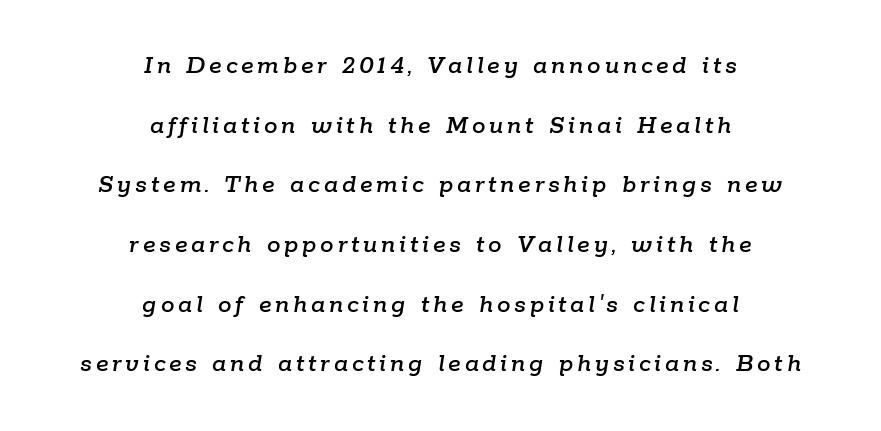
{"italic": "yes", "lean": "right", "slant_degrees": 9, "underline": "no", "align": "center", "line_spacing": "loose", "line_spacing_ratio": 2.21, "glyph_px": 27}
